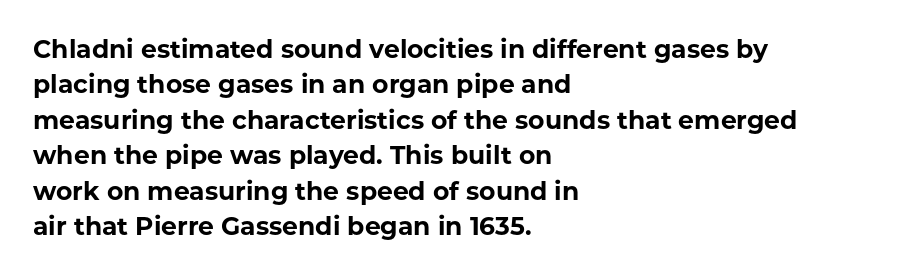
Q: Is the text bold? A: Yes.
Q: Is the text italic (slanted)? A: No, it is upright.
Q: Is the text underlined? A: No.
Q: How is the paragraph aligned? A: Left-aligned.
Q: Is the spacing between letters normal or unusually wide? A: Normal.
Q: Is the spacing between lines tight, normal or loose? A: Normal.
